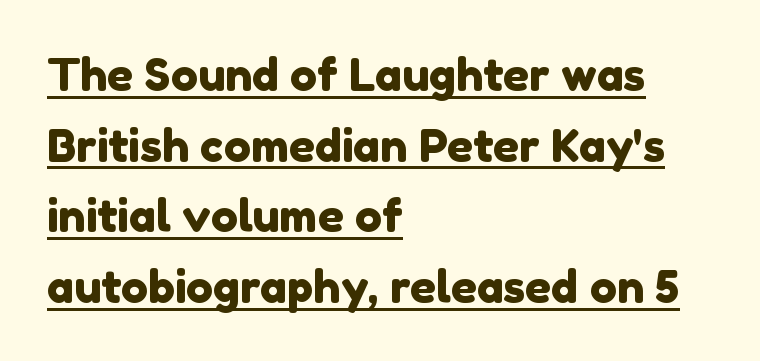
Q: Is the typeface a serif or a sans-serif typeface? A: Sans-serif.
Q: Is the text underlined? A: Yes.
Q: How is the paragraph aligned? A: Left-aligned.
Q: Is the spacing between letters normal or unusually wide? A: Normal.
Q: Is the spacing between lines tight, normal or loose? A: Normal.
Q: Width (condensed, normal, or wide)? A: Normal.
Q: Stroke contrast? A: Low.
Q: x-height? A: Medium.
Q: Monospaced? A: No.
